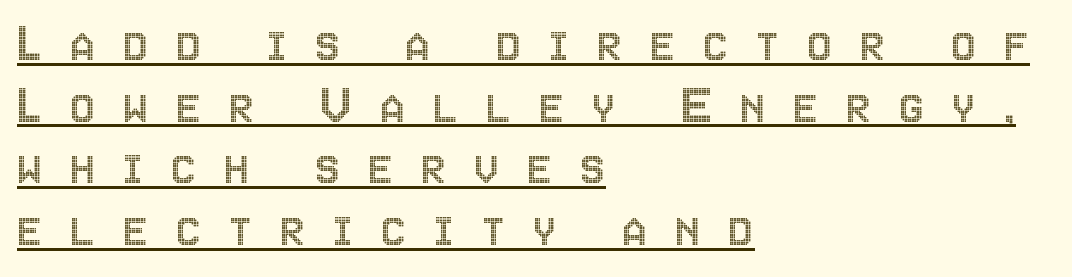
The image shows 57 px condensed type, upright; set left-aligned, tight line spacing (1.08x), unusually wide letter spacing (+0.48 em), underlined; a large x-height.
